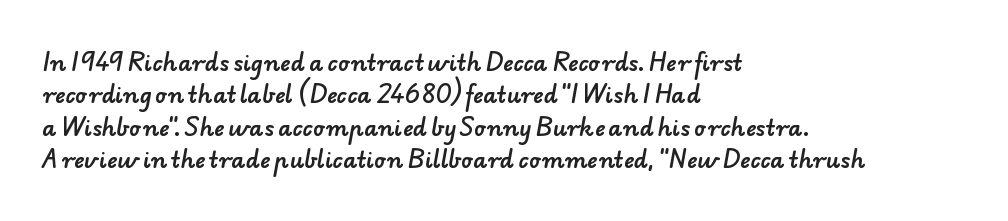
{"underline": "no", "align": "left", "line_spacing": "normal", "line_spacing_ratio": 1.47, "letter_spacing": "normal", "letter_spacing_em": 0.0, "glyph_px": 22}
